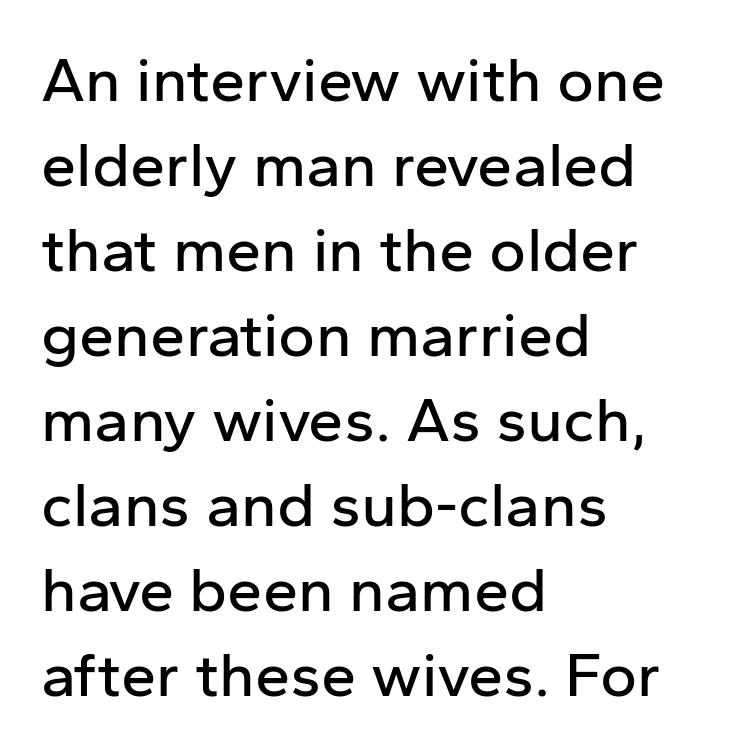
{"serif": "no", "italic": "no", "width": "normal", "stroke_contrast": "low", "x_height": "medium", "monospaced": "no", "underline": "no", "align": "left", "line_spacing": "normal", "line_spacing_ratio": 1.35, "letter_spacing": "normal", "letter_spacing_em": 0.0, "glyph_px": 63}
